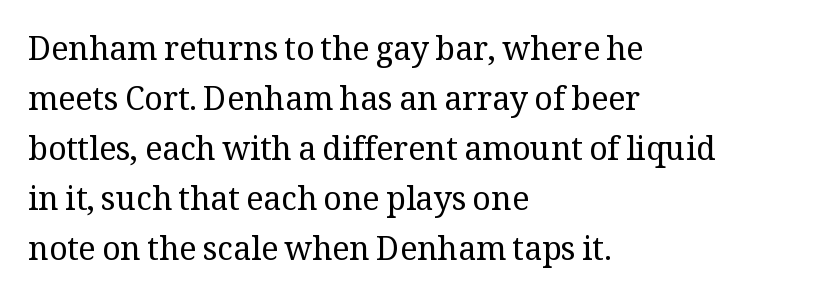
The gap between lines stays unmarked. How would I describe the line gaps? Plain and ordinary. Compared with a centered layout, this one pins lines to the left instead. What kind of face is this? One with serifs.
